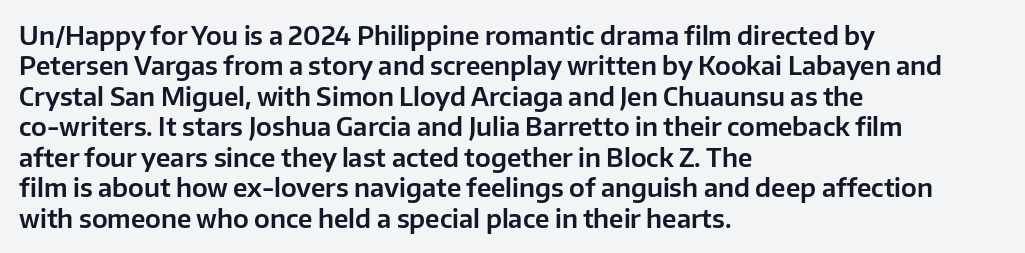
Q: Is the text italic (slanted)? A: No, it is upright.
Q: Is the text underlined? A: No.
Q: How is the paragraph aligned? A: Left-aligned.
Q: Is the spacing between letters normal or unusually wide? A: Normal.
